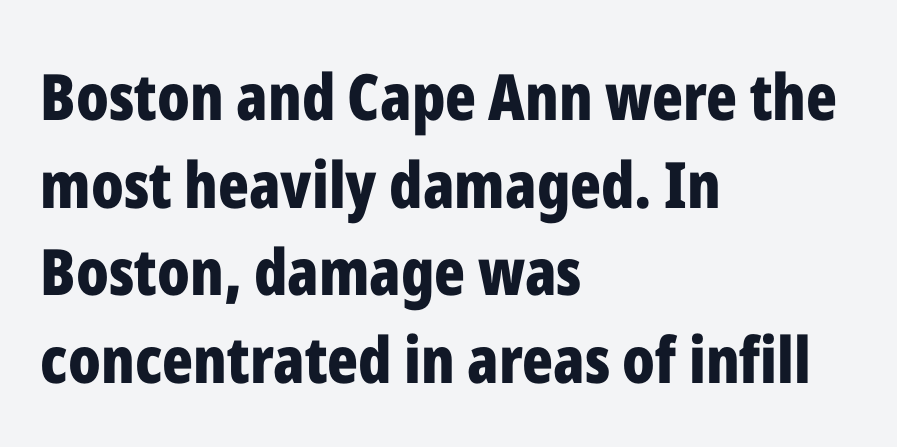
The image shows 64 px bold, condensed sans-serif type, upright; set left-aligned, normal line spacing (1.37x), normal letter spacing, not underlined; low stroke contrast and a medium x-height.
